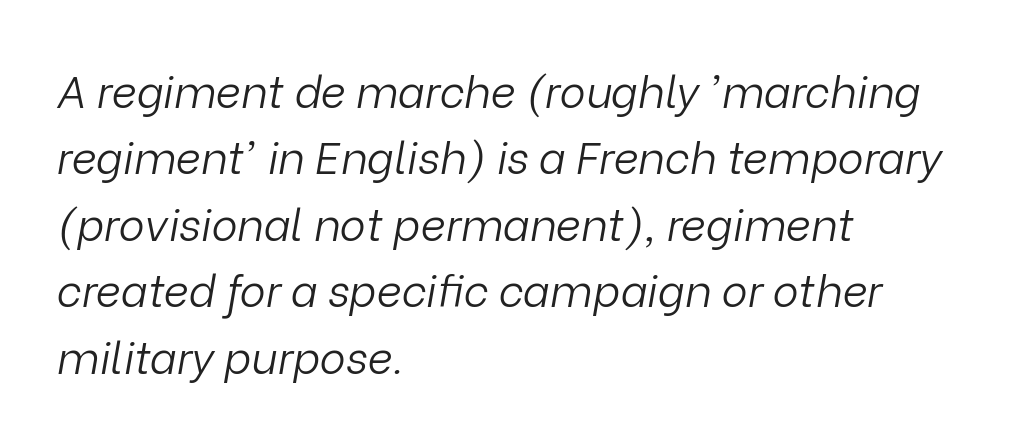
{"italic": "yes", "lean": "right", "slant_degrees": 9, "bold": "no", "weight": "light", "width": "normal", "stroke_contrast": "low", "x_height": "medium", "monospaced": "no", "underline": "no", "align": "left", "line_spacing": "normal", "line_spacing_ratio": 1.51, "letter_spacing": "normal", "letter_spacing_em": 0.0, "glyph_px": 44}
